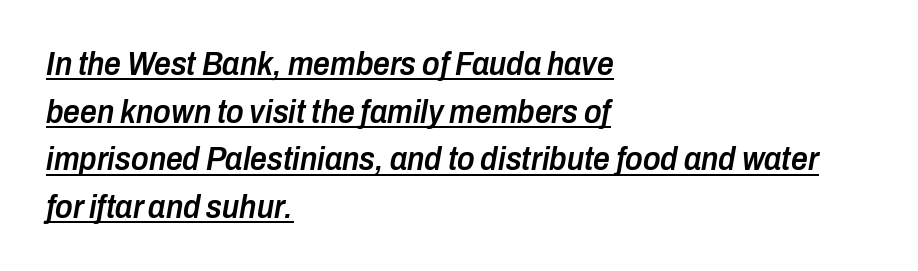
The image shows 33 px semibold, condensed type, italic (leaning right); set left-aligned, normal line spacing (1.44x), normal letter spacing, underlined; low stroke contrast and a medium x-height.
